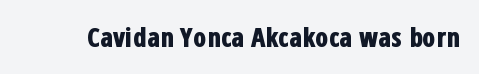
The image shows 26 px bold type, upright; set normal letter spacing, not underlined.
